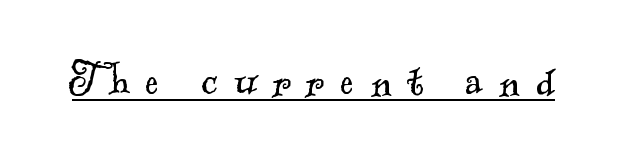
In designer terms, the underline attribute is active on this setting. No letter is thick-stroked: the sample isn't bold. Serifs: yes, visible at the terminals of the letterforms. The letters advance in unequal steps, a hallmark of proportional type. There is plenty of visible air inserted between adjacent glyphs.
